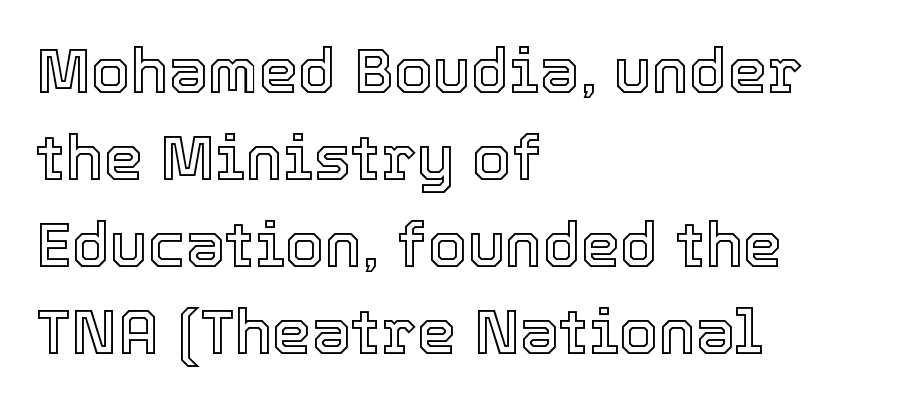
Layout note: lines flush left. Notice how the stems are strictly vertical — no italics here. The type is set solid horizontally, with unmodified tracking. This sample keeps an unexceptional amount of space between lines. A clean baseline with only descenders dipping below it. Character widths vary here, with narrow letters taking less room than wide ones.
